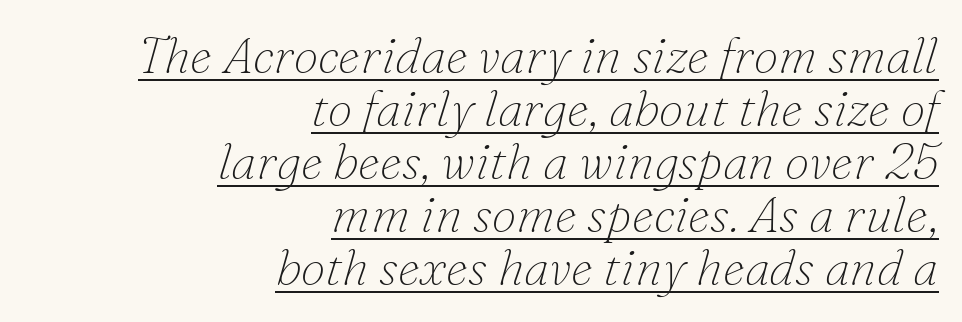
The image shows 50 px thin serif type, italic (leaning right); set right-aligned, tight line spacing (1.06x), normal letter spacing, underlined; low stroke contrast and a small x-height.
